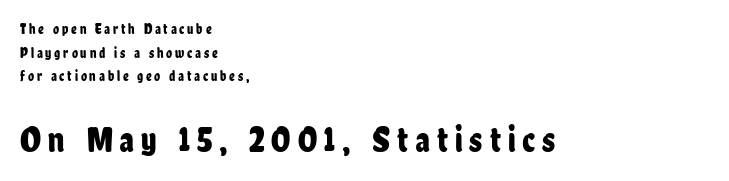
Q: Is the text italic (slanted)? A: No, it is upright.
Q: Is the typeface a serif or a sans-serif typeface? A: Sans-serif.
Q: Is the text underlined? A: No.
Q: How is the paragraph aligned? A: Left-aligned.
Q: Is the spacing between letters normal or unusually wide? A: Unusually wide.
Q: Is the spacing between lines tight, normal or loose? A: Normal.
Q: Which block of text is set in a larger size, the first (top) or the second (bottom)? A: The second (bottom) one.
Q: Width (condensed, normal, or wide)? A: Condensed.
Q: Stroke contrast? A: Low.
Q: x-height? A: Medium.
Q: Monospaced? A: No.
